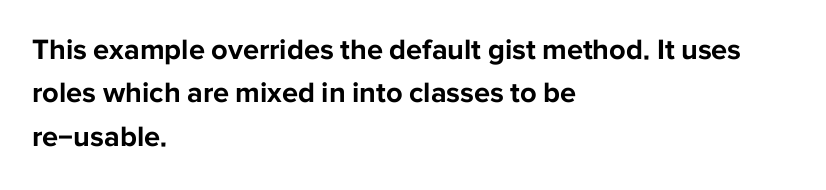
How would I describe the line gaps? Plain and ordinary. This rendering leaves character spacing at its baseline value. Looks like regular typesetting: each glyph gets only the width it needs. The passage shown is typeset with a sans-serif family. A clean baseline with only descenders dipping below it. Weight: bold.
